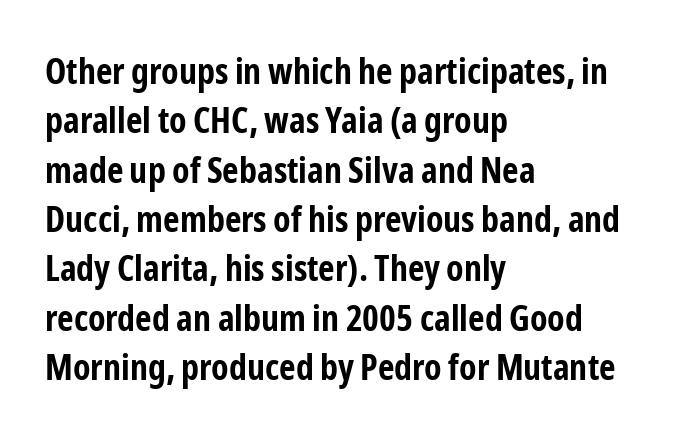
The passage shown is typeset with a sans-serif family. In terms of weight, the rendering is a true, heavy bold. Successive baselines arrive at the customary interval. Every row of glyphs begins at an identical x-position on the left. You could not count columns in this text — the font is proportionally spaced.
